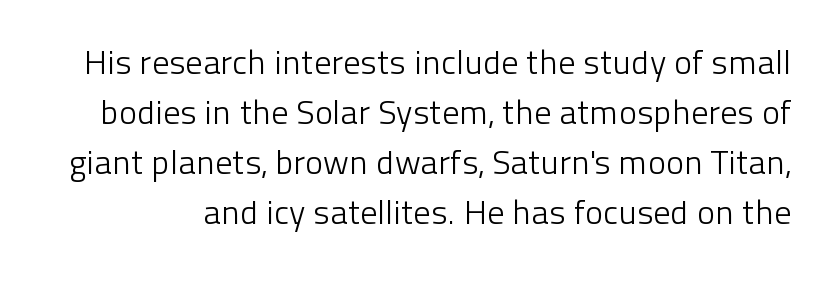
The image shows 34 px light sans-serif type, upright; set normal line spacing (1.47x), normal letter spacing, not underlined; low stroke contrast and a medium x-height.
